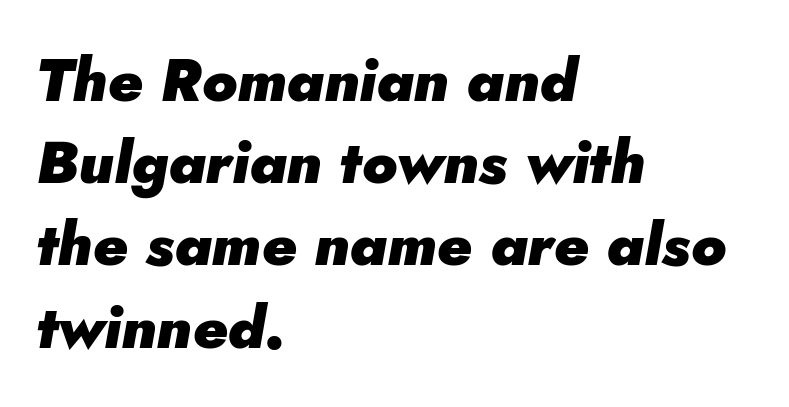
The passage shown is not underscored anywhere. These lines stack with their left ends in a neat column. Weight check: bold — yes, fully. This is oblique type, the kind used for emphasis or titles. These lines keep a tight, regular rhythm from letter to letter. The lines sit at an ordinary, default distance from one another.
